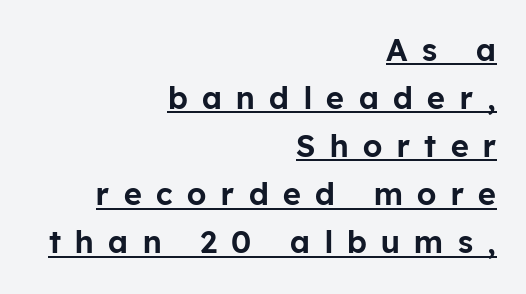
The image shows 31 px sans-serif type, upright; set right-aligned, normal line spacing (1.55x), unusually wide letter spacing (+0.47 em), underlined; low stroke contrast and a medium x-height.
